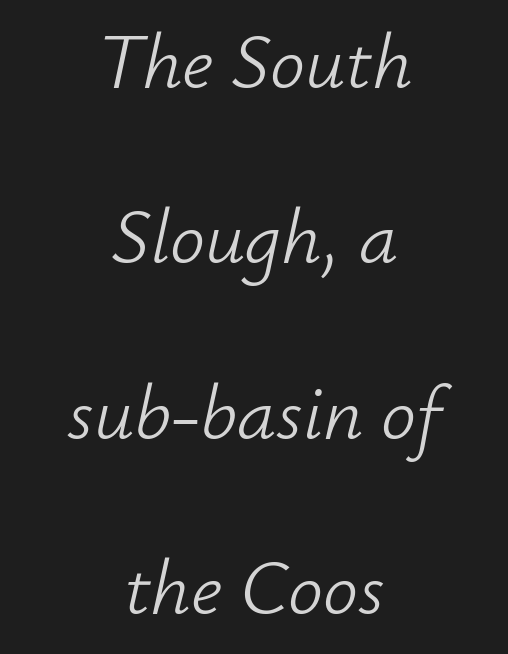
The image shows 78 px light type, italic (leaning right); set centered, loose line spacing (2.25x), normal letter spacing, not underlined; low stroke contrast and a small x-height.
